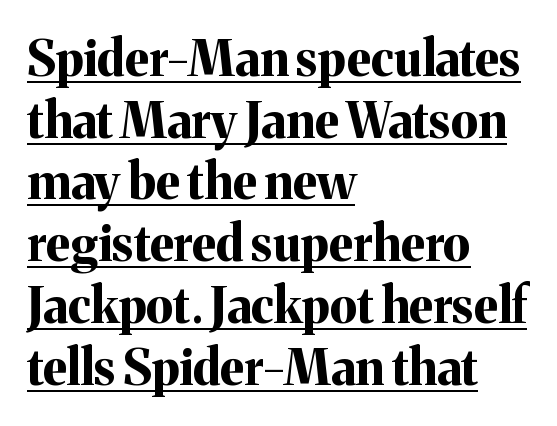
The image shows 49 px bold serif type, upright; set left-aligned, normal line spacing (1.26x), normal letter spacing, underlined; medium stroke contrast and a medium x-height.
